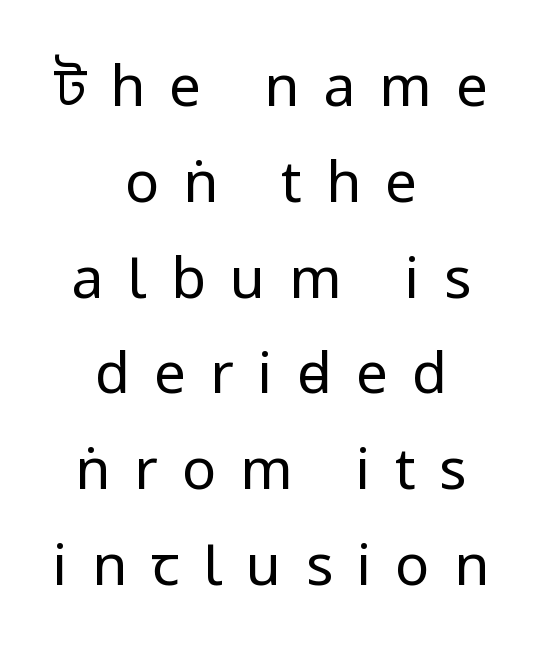
The image shows 57 px regular-weight, condensed sans-serif type, upright; set centered, normal line spacing (1.68x), unusually wide letter spacing (+0.42 em), not underlined; low stroke contrast.
